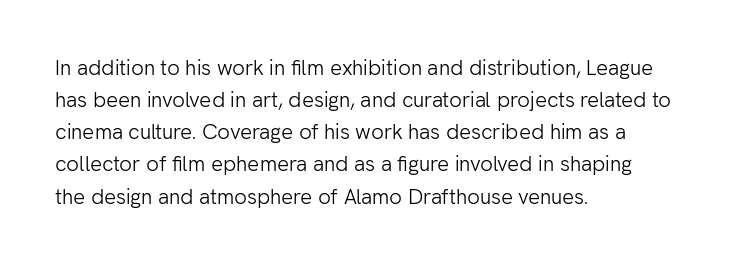
Q: Is the text bold? A: No.
Q: Is the text italic (slanted)? A: No, it is upright.
Q: Is the text underlined? A: No.
Q: How is the paragraph aligned? A: Left-aligned.
Q: Is the spacing between letters normal or unusually wide? A: Normal.
Q: Is the spacing between lines tight, normal or loose? A: Normal.
